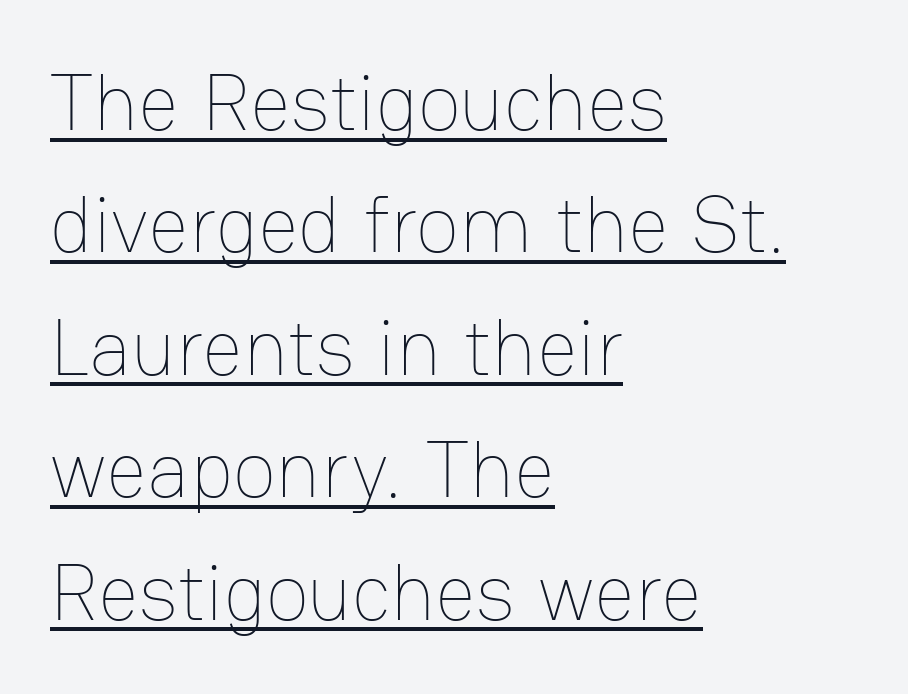
The image shows 80 px thin type, upright; set left-aligned, normal line spacing (1.53x), normal letter spacing, underlined; low stroke contrast and a medium x-height.
